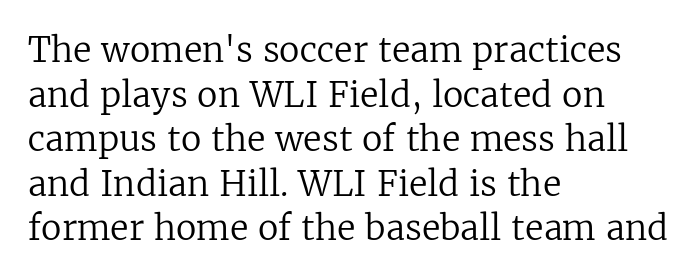
The letters stand straight up with perfectly vertical stems. Each line starts at the same left margin while the right side varies. In terms of letterspacing, this is plain default setting. A typesetter would call this proportional, since set widths differ per character. Each stroke keeps to a modest, everyday thickness or less.
